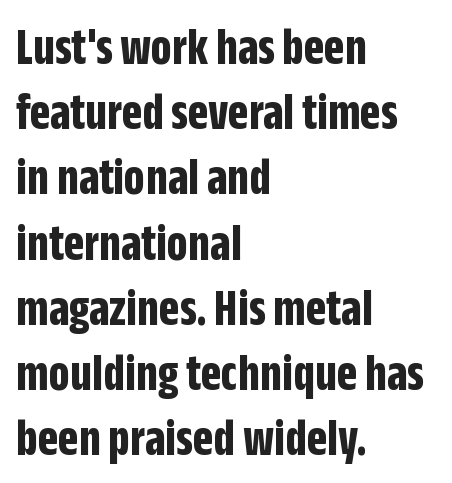
{"serif": "no", "italic": "no", "bold": "yes", "weight": "bold", "width": "condensed", "stroke_contrast": "low", "x_height": "large", "monospaced": "no", "underline": "no", "align": "left", "line_spacing_ratio": 1.23, "letter_spacing": "normal", "letter_spacing_em": 0.0, "glyph_px": 53}
